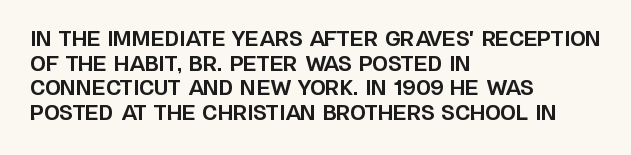
{"italic": "no", "bold": "yes", "underline": "no", "align": "left", "line_spacing_ratio": 1.23, "letter_spacing": "normal", "letter_spacing_em": 0.0, "glyph_px": 20}
